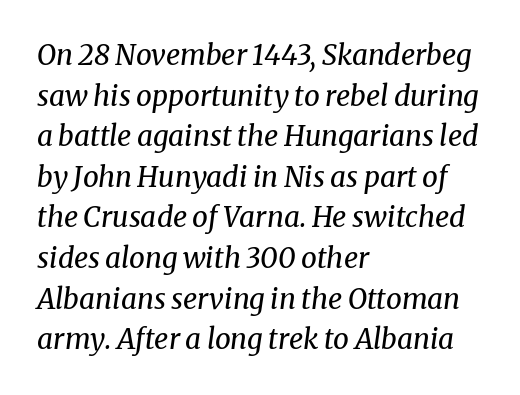
This is oblique type, the kind used for emphasis or titles. Is this a heavy cut? Hardly; it is regular or lighter. Students, note that the glyphs here touch the page at normal intervals. Typeset ragged right — the left edge is the straight one. The rows are spaced the way most documents space them.
